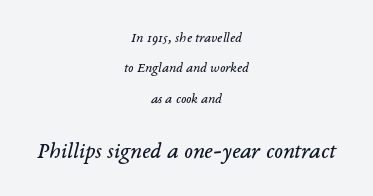
Q: Is the text bold? A: No.
Q: Is the text italic (slanted)? A: Yes, it leans right by about 14 degrees.
Q: Is the text underlined? A: No.
Q: How is the paragraph aligned? A: Centered.
Q: Is the spacing between letters normal or unusually wide? A: Normal.
Q: Is the spacing between lines tight, normal or loose? A: Loose.
Q: Which block of text is set in a larger size, the first (top) or the second (bottom)? A: The second (bottom) one.
